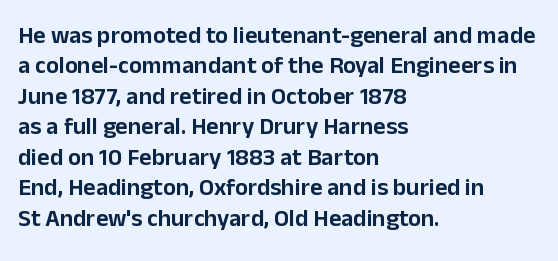
The image shows 24 px text type, upright; set left-aligned, normal line spacing (1.27x), normal letter spacing, not underlined.
